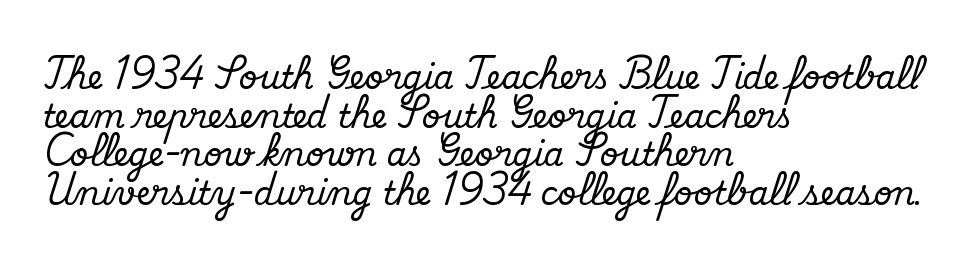
Horizontal alignment here is leftward, the default for most running prose. The words here are not underlined. The face used here is proportionally spaced, like ordinary book or web type.
